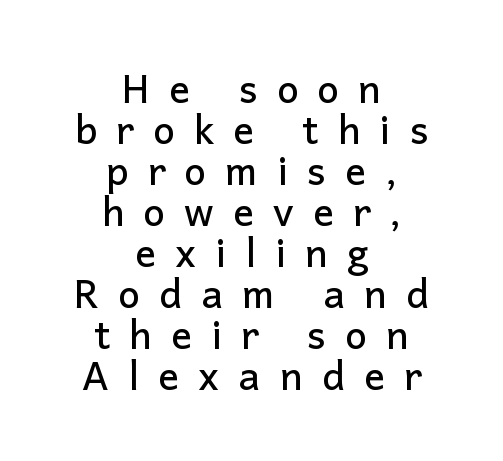
The image shows 39 px sans-serif type, upright; set centered, tight line spacing (1.05x), unusually wide letter spacing (+0.49 em), not underlined; low stroke contrast and a medium x-height.
